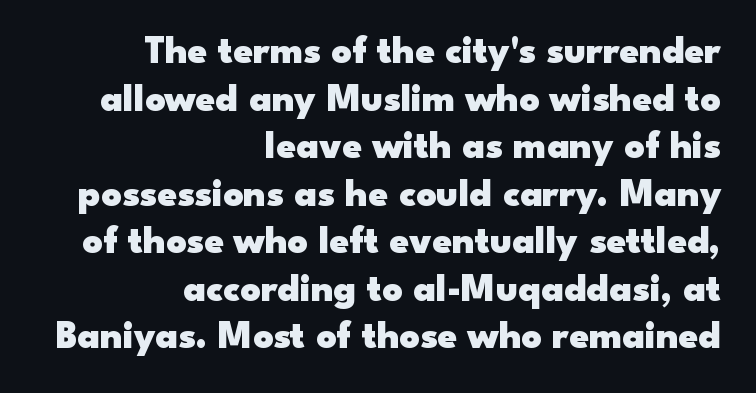
The image shows 39 px heavy, wide sans-serif type, upright; set right-aligned, line spacing 1.22x, normal letter spacing, not underlined; low stroke contrast and a small x-height.
